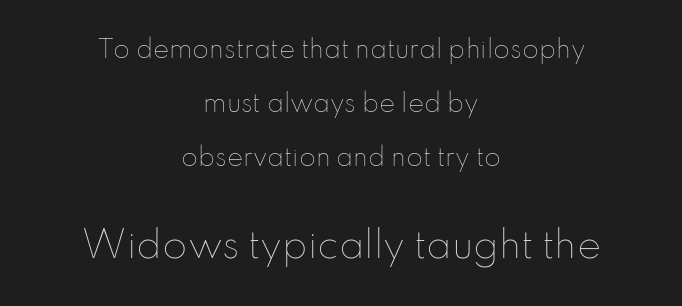
The image shows 36 px thin type, upright; set centered, loose line spacing (2.24x), normal letter spacing, not underlined; the second (bottom) block is 1.5x larger; low stroke contrast and a small x-height.
